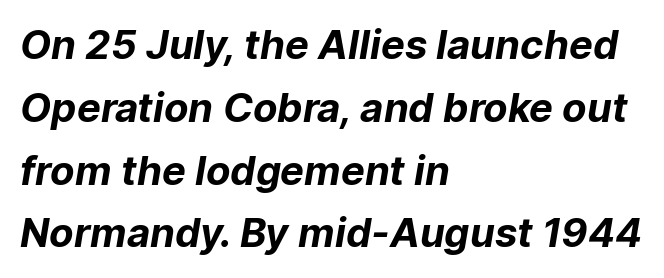
The image shows 40 px bold sans-serif type; set left-aligned, normal line spacing (1.57x), normal letter spacing, not underlined; low stroke contrast and a medium x-height.
